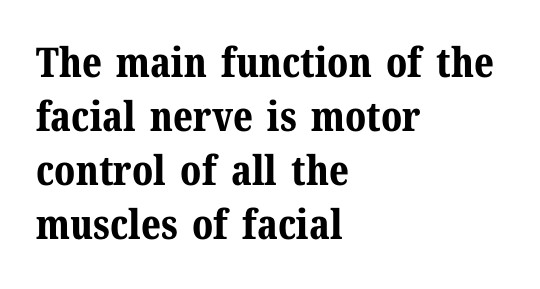
The setting favours the left margin, as ordinary paragraphs usually do. You'd pick this weight for a headline — it's a proper bold. One glance says typical: line gaps are just what's usual. Proportional: the letters do not fall into vertical columns.
